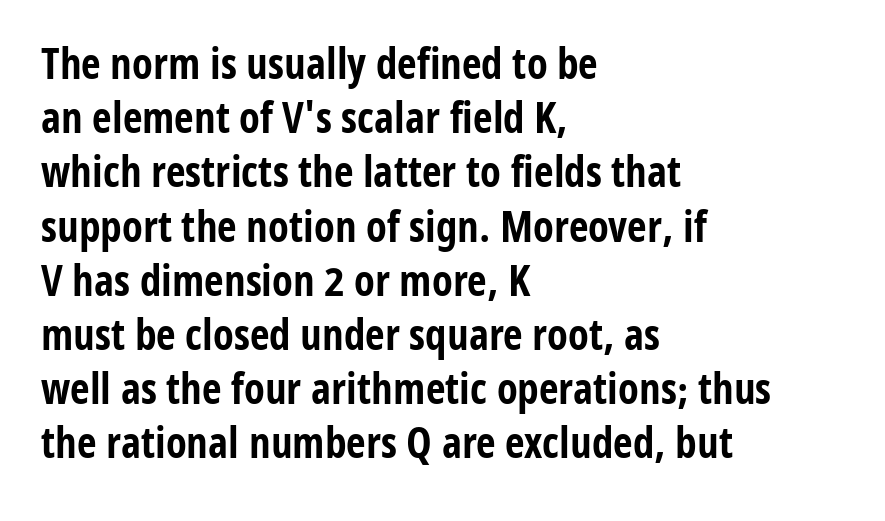
Notice how descenders clear the ascenders below comfortably — that's standard leading. Every character sits straight up, as roman type does. Proportional: the letters do not fall into vertical columns. These lines keep a tight, regular rhythm from letter to letter. Layout note: lines flush left.
